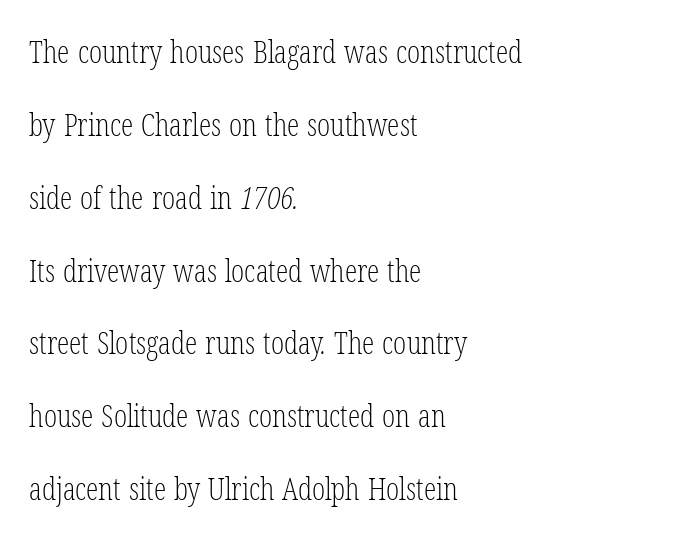
The image shows 31 px light, condensed serif type; set left-aligned, loose line spacing (2.35x), normal letter spacing, not underlined; low stroke contrast and a medium x-height.
